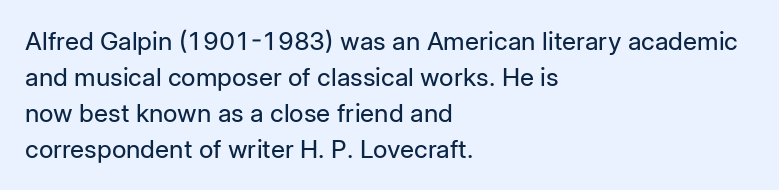
{"italic": "no", "bold": "no", "underline": "no", "align": "left", "line_spacing": "normal", "line_spacing_ratio": 1.44, "letter_spacing": "normal", "letter_spacing_em": 0.0, "glyph_px": 25}
